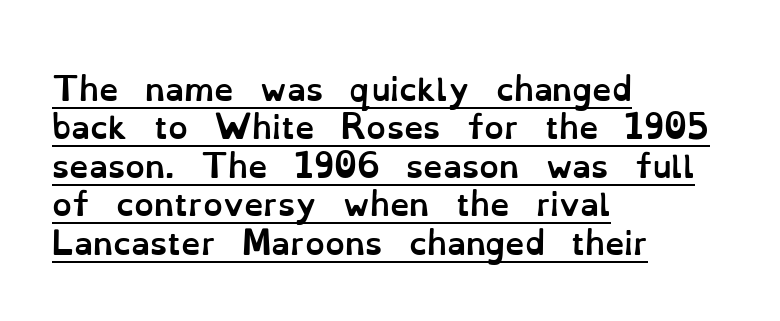
{"italic": "no", "bold": "yes", "weight": "semibold", "width": "normal", "stroke_contrast": "low", "x_height": "small", "monospaced": "no", "underline": "yes", "align": "left", "line_spacing_ratio": 1.24, "letter_spacing": "normal", "letter_spacing_em": 0.0, "glyph_px": 31}
